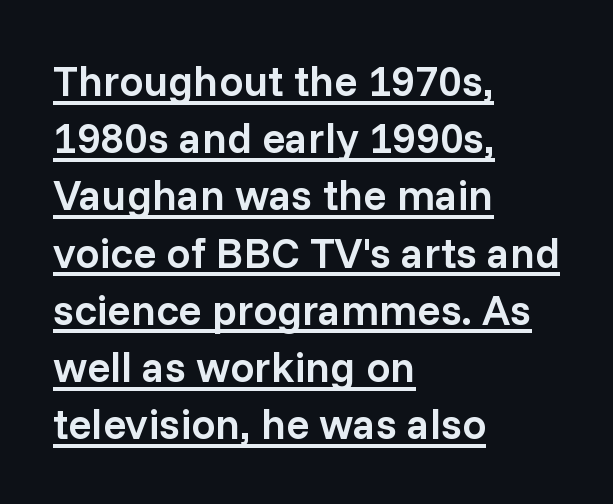
Nope, not italic — everything's standing straight. Is the block centered? No — it sits flush against the left margin. The face used here is a semibold: visibly heavier than regular, lighter than bold. The passage shown has conventional tracking throughout.
